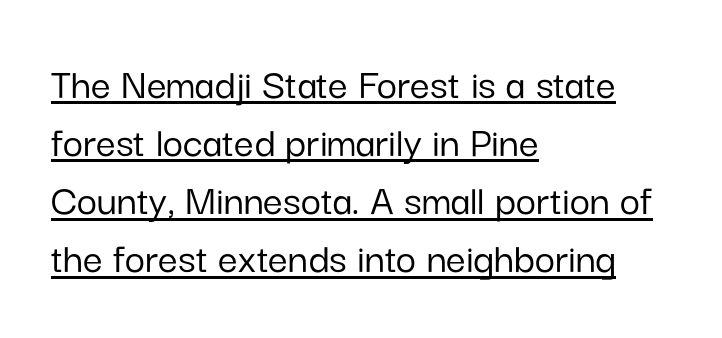
Short and long lines alike share a common starting point at left. Letterform terminals end flat and unadorned throughout the passage. Quick note: underline on. A typesetter would call this proportional, since set widths differ per character. What's the leading like? Ordinary, nothing unusual. The letters stand upright; this is a roman face.
